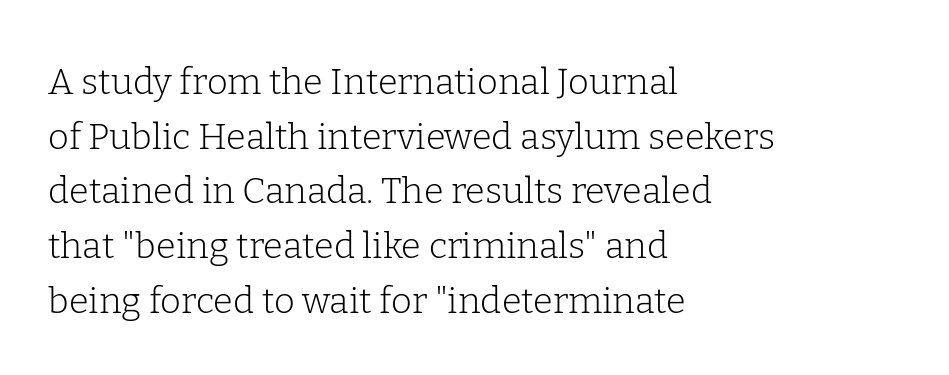
The image shows 36 px light serif type, upright; set left-aligned, normal line spacing (1.52x), normal letter spacing, not underlined; low stroke contrast and a medium x-height.
